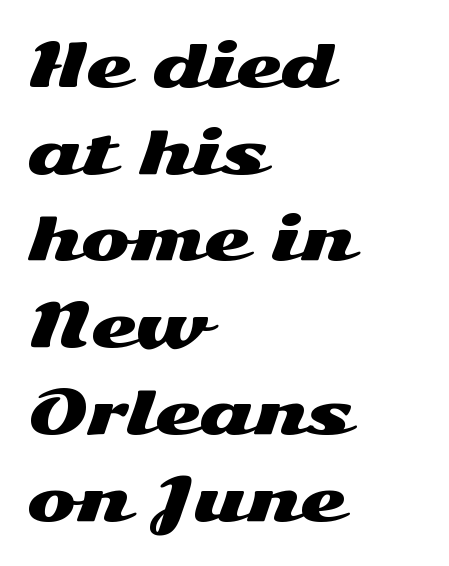
{"serif": "no", "width": "wide", "stroke_contrast": "medium", "x_height": "medium", "monospaced": "no", "underline": "no", "align": "left", "line_spacing": "normal", "line_spacing_ratio": 1.47, "letter_spacing": "normal", "letter_spacing_em": 0.0, "glyph_px": 59}
